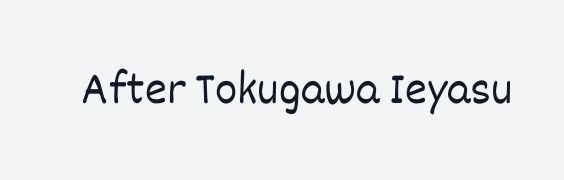
Q: Is the text bold? A: No.
Q: Is the text italic (slanted)? A: No, it is upright.
Q: Is the text underlined? A: No.
Q: Is the spacing between letters normal or unusually wide? A: Normal.
Q: Width (condensed, normal, or wide)? A: Normal.
Q: Stroke contrast? A: Low.
Q: x-height? A: Large.
Q: Monospaced? A: No.
